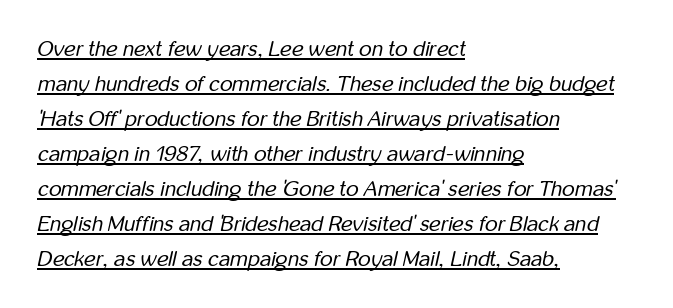
Q: Is the text bold? A: No.
Q: Is the text italic (slanted)? A: Yes, it leans right by about 12 degrees.
Q: Is the text underlined? A: Yes.
Q: How is the paragraph aligned? A: Left-aligned.
Q: Is the spacing between letters normal or unusually wide? A: Normal.
Q: Is the spacing between lines tight, normal or loose? A: Normal.
